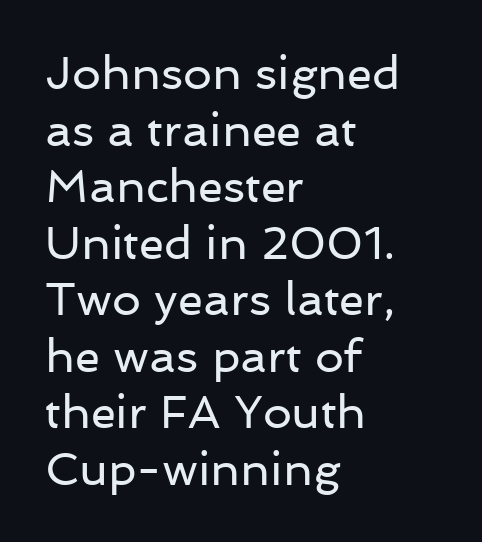
No extra ink here — the face is not bold. Layout note: lines flush left. This is sans-serif lettering, the kind often seen on screens and signage. Here the glyphs are tracked normally, forming tight word shapes. The specimen reads as upright at a glance.
